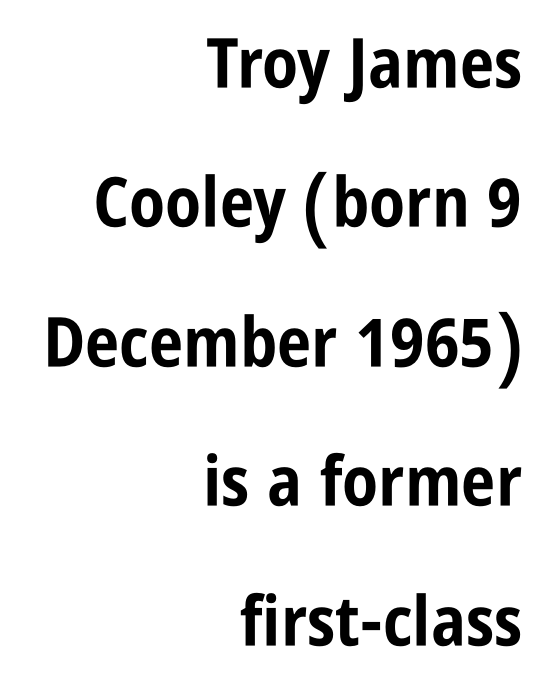
Caption: standard tracking, unaltered. The letters are bold, with thick, heavy strokes. Check the space under the baseline: it is left empty. Character widths vary here, with narrow letters taking less room than wide ones.
